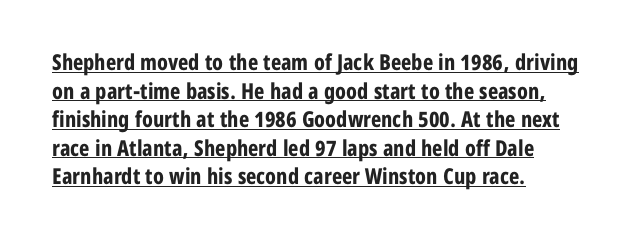
No extra tracking has been applied to these lines. Does the leading feel generous? No, just average. The text block is weighted toward the left margin, trailing off unevenly rightward. Stroke thickness is high; the sample reads as a true bold. In terms of posture, this sample is upright.
